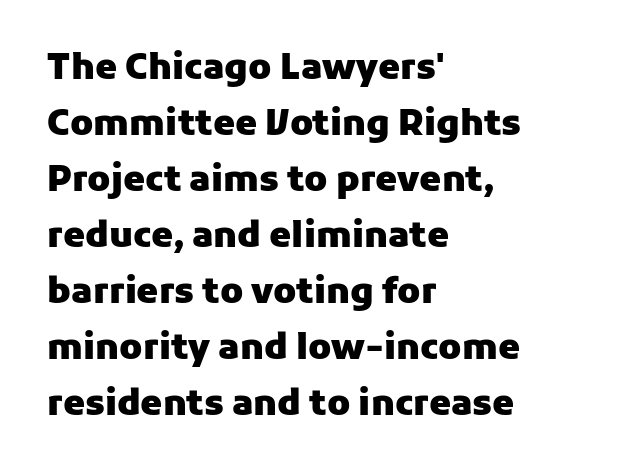
The image shows 35 px heavy sans-serif type, upright; set left-aligned, normal line spacing (1.6x), normal letter spacing, not underlined; low stroke contrast and a medium x-height.
